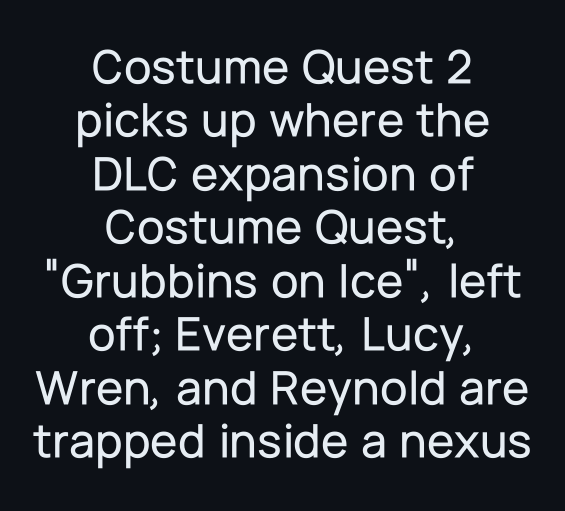
Unlike italic type, these characters show no tilt at all. Grotesque or geometric, the face here clearly has no serifs. Clear beneath every line of the passage. You could call the tracking neutral — neither tight nor loose. You could not count columns in this text — the font is proportionally spaced. The space between consecutive lines is stingy.
